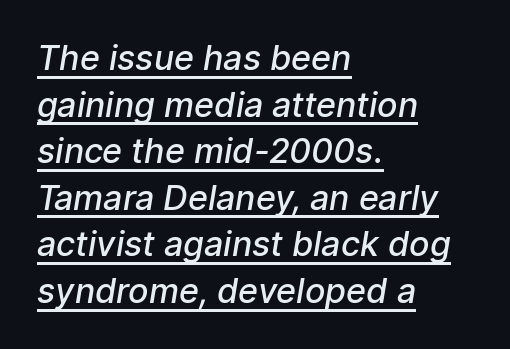
Q: Is the text bold? A: Semi-bold.
Q: Is the typeface a serif or a sans-serif typeface? A: Sans-serif.
Q: Is the text underlined? A: Yes.
Q: How is the paragraph aligned? A: Left-aligned.
Q: Is the spacing between letters normal or unusually wide? A: Normal.
Q: Is the spacing between lines tight, normal or loose? A: Normal.
Q: Width (condensed, normal, or wide)? A: Normal.
Q: Stroke contrast? A: Low.
Q: x-height? A: Medium.
Q: Monospaced? A: No.
